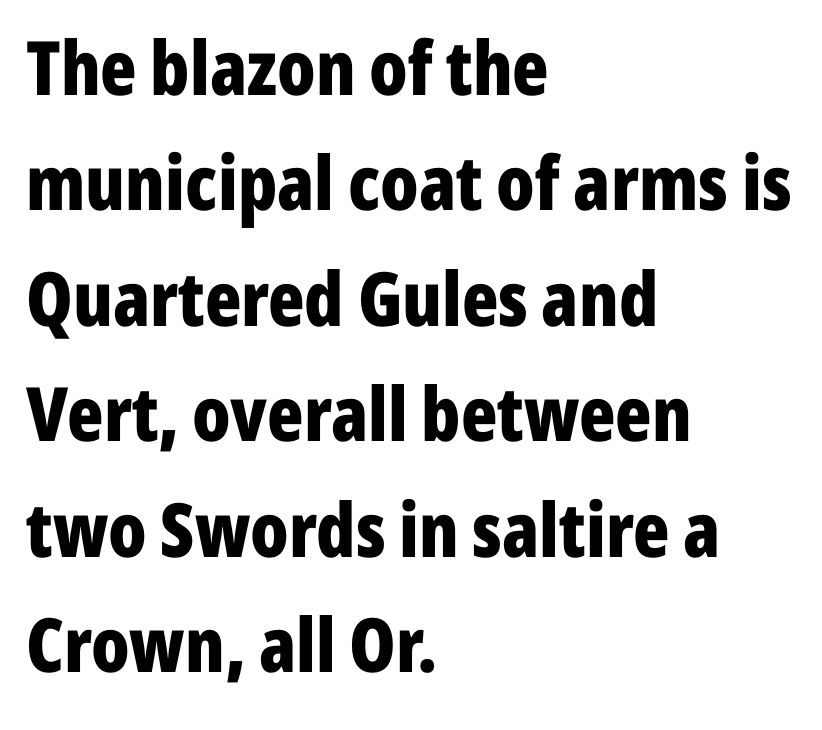
Q: Is the text bold? A: Yes.
Q: Is the text italic (slanted)? A: No, it is upright.
Q: Is the typeface a serif or a sans-serif typeface? A: Sans-serif.
Q: Is the text underlined? A: No.
Q: How is the paragraph aligned? A: Left-aligned.
Q: Is the spacing between letters normal or unusually wide? A: Normal.
Q: Is the spacing between lines tight, normal or loose? A: Normal.
Q: Width (condensed, normal, or wide)? A: Condensed.
Q: Stroke contrast? A: Low.
Q: x-height? A: Medium.
Q: Monospaced? A: No.
